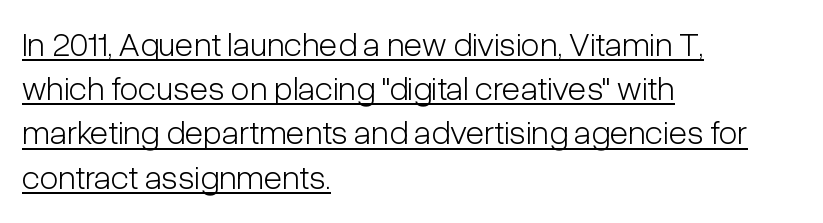
Rows of type keep a routine distance in the vertical direction. Think standard paragraph weight, or any step lighter than that. The face used here is proportionally spaced, like ordinary book or web type. The paragraph has a hard left edge and a soft right edge. The gaps between neighbouring characters are ordinary and unremarkable.
